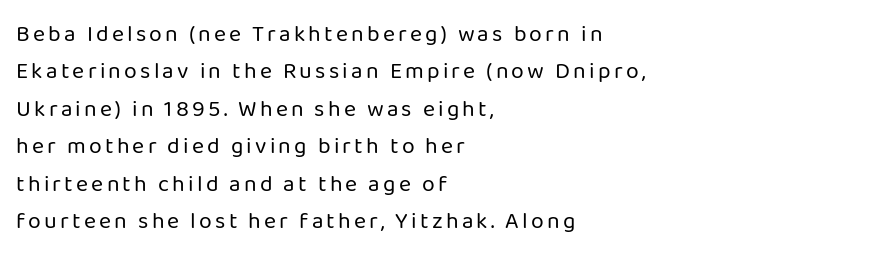
Rows of type keep a routine distance in the vertical direction. Heft: none added — not bold. One-word summary of the alignment: left. Posture: vertical. The specimen omits any rule beneath the text block's lines.
